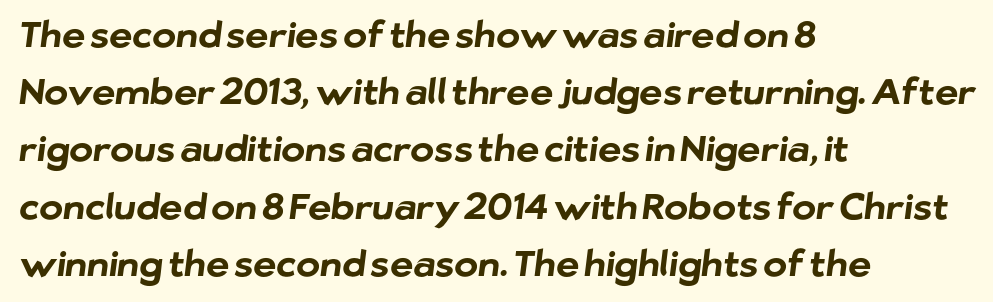
{"serif": "no", "bold": "yes", "weight": "bold", "width": "normal", "stroke_contrast": "low", "x_height": "medium", "monospaced": "no", "underline": "no", "align": "left", "line_spacing": "normal", "line_spacing_ratio": 1.59, "letter_spacing": "normal", "letter_spacing_em": 0.0, "glyph_px": 36}
